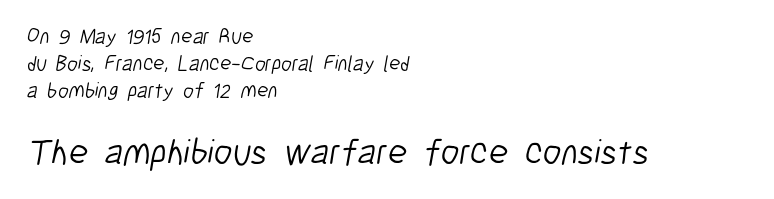
{"serif": "no", "bold": "no", "weight": "light", "width": "condensed", "stroke_contrast": "low", "x_height": "medium", "monospaced": "no", "underline": "no", "align": "left", "line_spacing": "normal", "line_spacing_ratio": 1.28, "letter_spacing": "normal", "letter_spacing_em": 0.0, "larger_block": "second", "size_ratio": 1.71, "glyph_px": 36}
